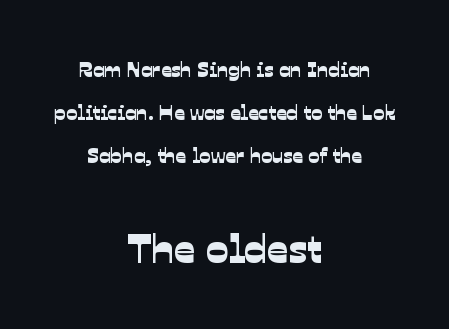
{"serif": "no", "width": "normal", "stroke_contrast": "low", "x_height": "medium", "monospaced": "no", "underline": "no", "align": "center", "line_spacing": "loose", "line_spacing_ratio": 2.04, "letter_spacing": "normal", "letter_spacing_em": 0.0, "larger_block": "second", "size_ratio": 2.0, "glyph_px": 42}
